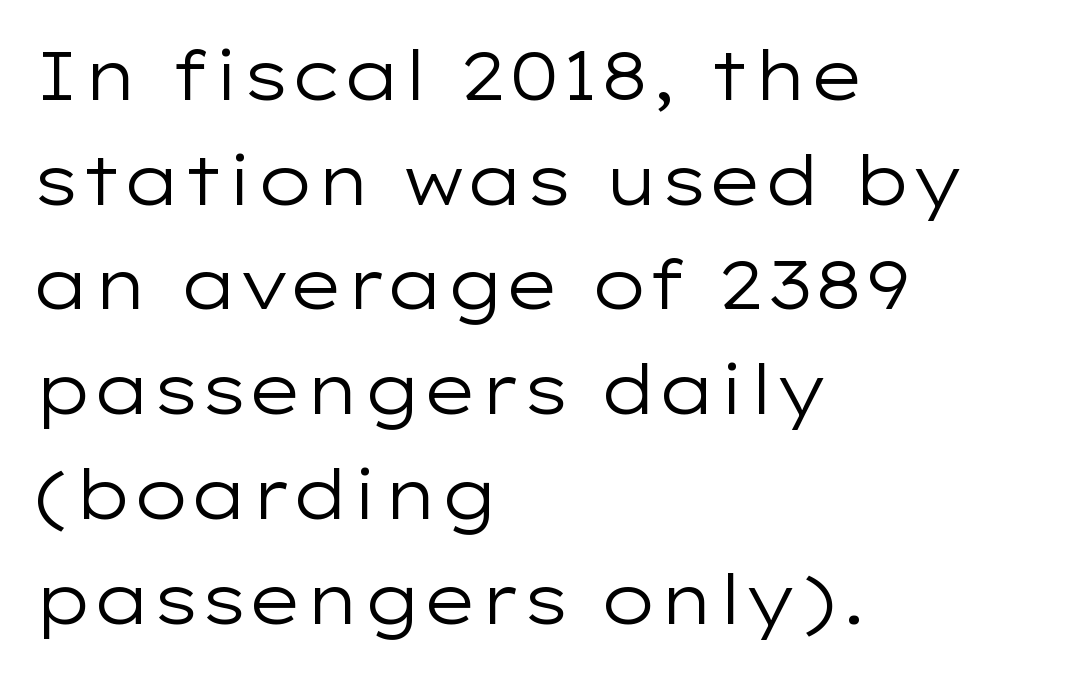
The image shows 68 px regular-weight, wide sans-serif type, upright; set left-aligned, normal line spacing (1.54x), normal letter spacing, not underlined; low stroke contrast and a medium x-height.
